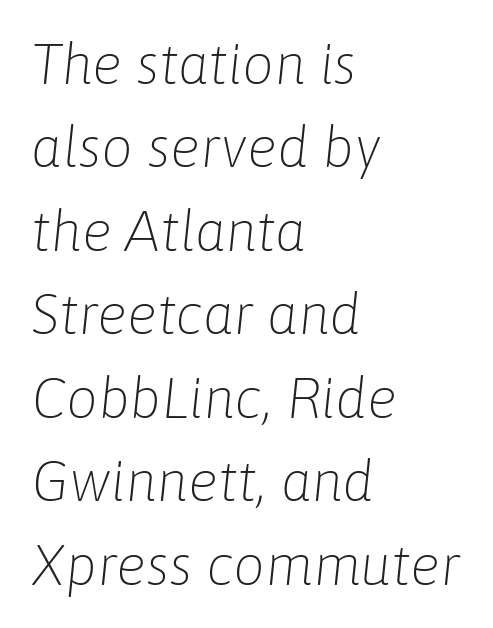
{"italic": "yes", "lean": "right", "slant_degrees": 6, "bold": "no", "weight": "light", "width": "normal", "stroke_contrast": "low", "x_height": "medium", "monospaced": "no", "underline": "no", "align": "left", "line_spacing": "normal", "line_spacing_ratio": 1.49, "letter_spacing": "normal", "letter_spacing_em": 0.0, "glyph_px": 56}
